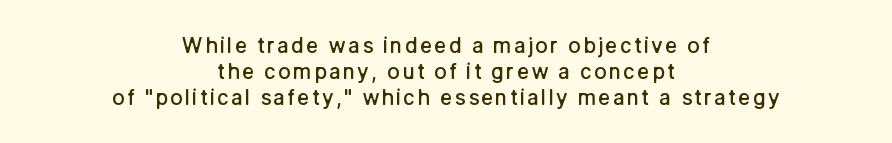
{"italic": "no", "bold": "semi", "underline": "no", "align": "center", "line_spacing_ratio": 1.23, "glyph_px": 21}
